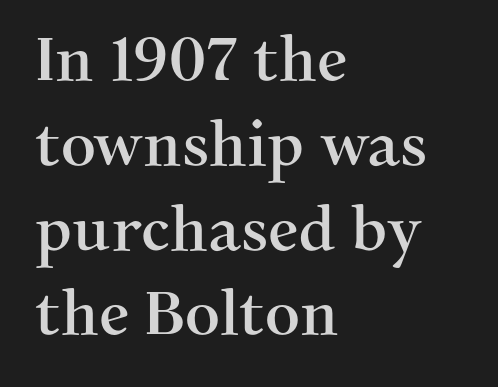
Q: Is the text italic (slanted)? A: No, it is upright.
Q: Is the typeface a serif or a sans-serif typeface? A: Serif.
Q: Is the text underlined? A: No.
Q: How is the paragraph aligned? A: Left-aligned.
Q: Is the spacing between letters normal or unusually wide? A: Normal.
Q: Is the spacing between lines tight, normal or loose? A: Normal.
Q: Width (condensed, normal, or wide)? A: Normal.
Q: Stroke contrast? A: Medium.
Q: x-height? A: Medium.
Q: Monospaced? A: No.
